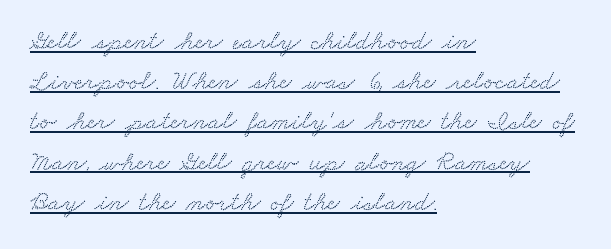
The compositor pushed each line to the left boundary. Short note: letters normally spaced. In designer terms, the underline attribute is active on this setting. Each new line begins a customary step beneath the previous one.
